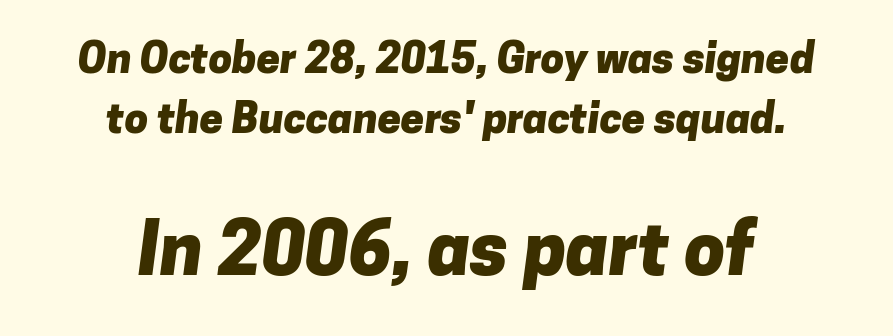
Vertically, the passage feels balanced, rows spaced as you'd expect. The rendering uses natural spacing where letterforms have individual widths. Look at the glyph heights: the lower group is clearly the bigger setting. In terms of letterform style, serifs are entirely absent. Heft: maximum for text — a bold.
